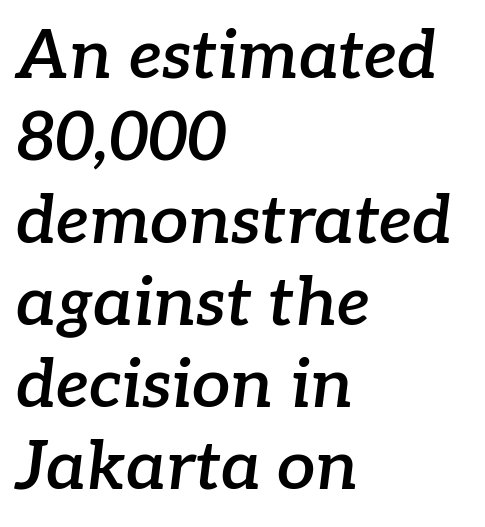
Q: Is the text bold? A: Semi-bold.
Q: Is the text italic (slanted)? A: Yes, it leans right by about 7 degrees.
Q: Is the typeface a serif or a sans-serif typeface? A: Serif.
Q: Is the text underlined? A: No.
Q: How is the paragraph aligned? A: Left-aligned.
Q: Is the spacing between letters normal or unusually wide? A: Normal.
Q: Width (condensed, normal, or wide)? A: Normal.
Q: Stroke contrast? A: Low.
Q: x-height? A: Medium.
Q: Monospaced? A: No.
